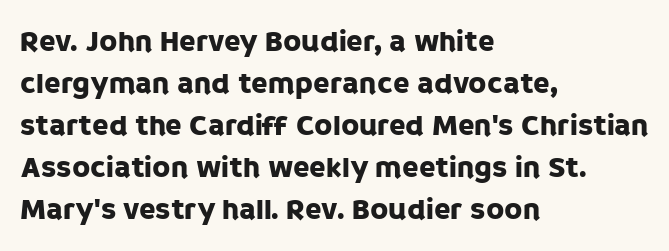
The image shows 30 px sans-serif type, upright; set left-aligned, normal line spacing (1.4x), normal letter spacing, not underlined; low stroke contrast and a large x-height.
